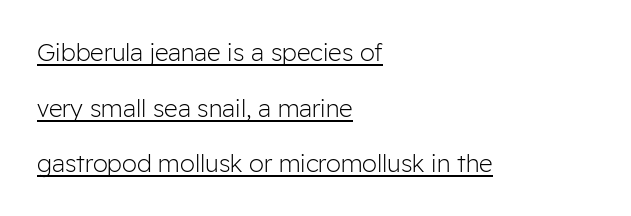
Q: Is the text bold? A: No.
Q: Is the text italic (slanted)? A: No, it is upright.
Q: Is the text underlined? A: Yes.
Q: How is the paragraph aligned? A: Left-aligned.
Q: Is the spacing between letters normal or unusually wide? A: Normal.
Q: Is the spacing between lines tight, normal or loose? A: Loose.
